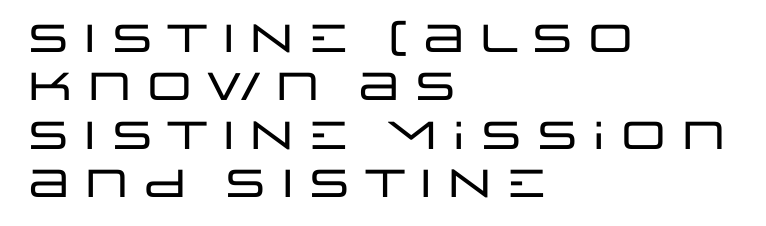
{"serif": "no", "italic": "no", "width": "wide", "stroke_contrast": "low", "x_height": "large", "monospaced": "no", "underline": "no", "align": "left", "line_spacing_ratio": 1.24, "letter_spacing": "normal", "letter_spacing_em": 0.0, "glyph_px": 39}
